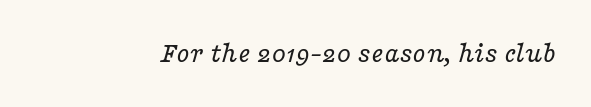
Here the designer chose a conventional face with non-uniform glyph widths. Designer's note — italics engaged. You could call the tracking neutral — neither tight nor loose. Decoration check: the copy has no underline. The passage shown is typeset with a serif family.
